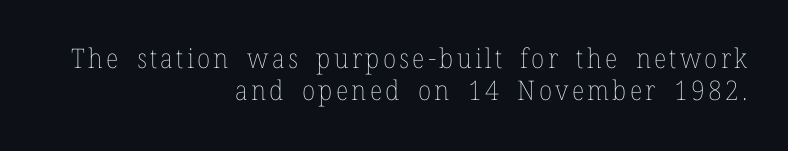
{"italic": "no", "bold": "no", "underline": "no", "align": "right", "line_spacing_ratio": 1.19, "glyph_px": 27}
